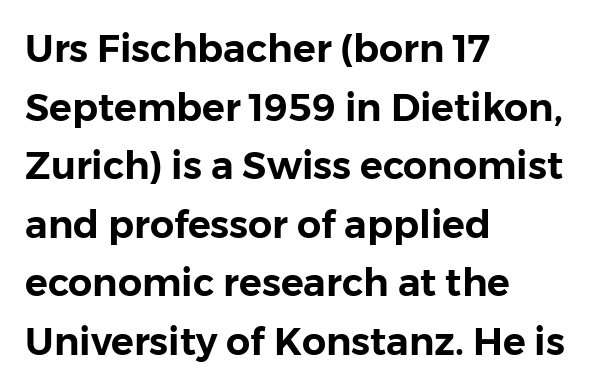
Where is the straight margin? On the left. One glance says typical: line gaps are just what's usual. Is this a fixed-width face? No — the glyphs have proportional, varying widths. A sans-serif font was chosen for this passage. Decoration check: the copy has no underline. No italicization has been applied; the sample stays upright.
